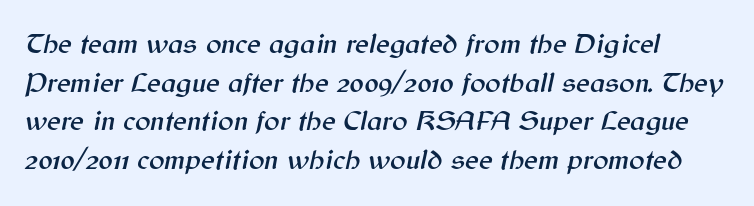
Q: Is the text italic (slanted)? A: Yes, it leans right by about 12 degrees.
Q: Is the text underlined? A: No.
Q: Is the spacing between letters normal or unusually wide? A: Normal.
Q: Is the spacing between lines tight, normal or loose? A: Normal.
Q: Width (condensed, normal, or wide)? A: Normal.
Q: Stroke contrast? A: Medium.
Q: x-height? A: Medium.
Q: Monospaced? A: No.
